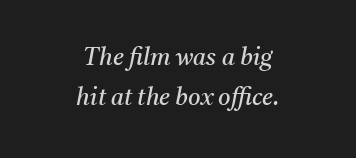
{"italic": "yes", "lean": "right", "slant_degrees": 11, "bold": "no", "underline": "no", "align": "center", "line_spacing": "normal", "line_spacing_ratio": 1.67, "letter_spacing": "normal", "letter_spacing_em": 0.0, "glyph_px": 24}
